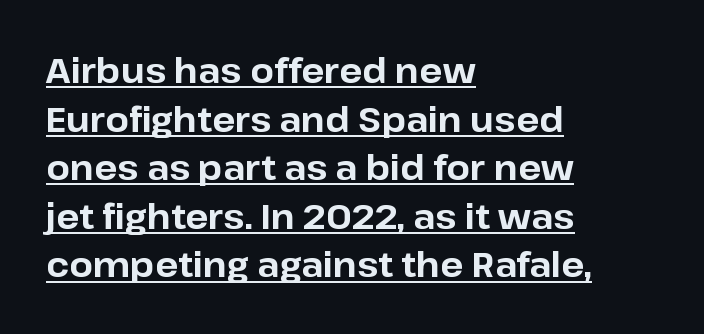
Q: Is the text bold? A: Yes.
Q: Is the text italic (slanted)? A: No, it is upright.
Q: Is the typeface a serif or a sans-serif typeface? A: Sans-serif.
Q: Is the text underlined? A: Yes.
Q: How is the paragraph aligned? A: Left-aligned.
Q: Is the spacing between letters normal or unusually wide? A: Normal.
Q: Is the spacing between lines tight, normal or loose? A: Normal.
Q: Width (condensed, normal, or wide)? A: Normal.
Q: Stroke contrast? A: Low.
Q: x-height? A: Medium.
Q: Monospaced? A: No.
